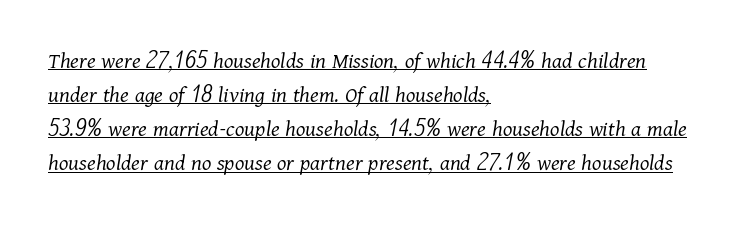
Looking at the ascenders, they clearly lean. Ink coverage per letter is moderate at most. Beneath each row of characters lies a ruled line. Where is the straight margin? On the left.
